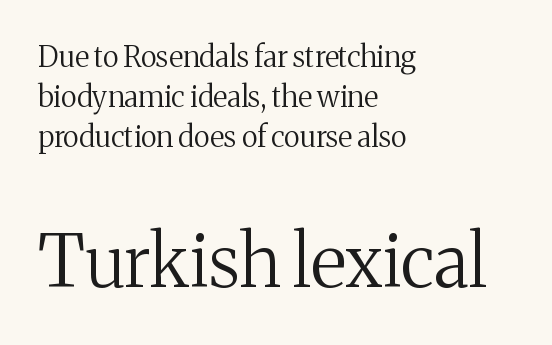
Q: Is the text bold? A: No.
Q: Is the text italic (slanted)? A: No, it is upright.
Q: Is the typeface a serif or a sans-serif typeface? A: Serif.
Q: Is the text underlined? A: No.
Q: How is the paragraph aligned? A: Left-aligned.
Q: Is the spacing between letters normal or unusually wide? A: Normal.
Q: Is the spacing between lines tight, normal or loose? A: Normal.
Q: Which block of text is set in a larger size, the first (top) or the second (bottom)? A: The second (bottom) one.
Q: Width (condensed, normal, or wide)? A: Normal.
Q: Stroke contrast? A: Medium.
Q: x-height? A: Medium.
Q: Monospaced? A: No.
